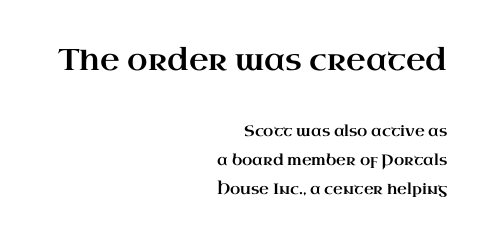
The image shows 30 px wide serif type, upright; set right-aligned, loose line spacing (1.91x), normal letter spacing, not underlined; the first (top) block is 2.0x larger; high stroke contrast and a small x-height.
